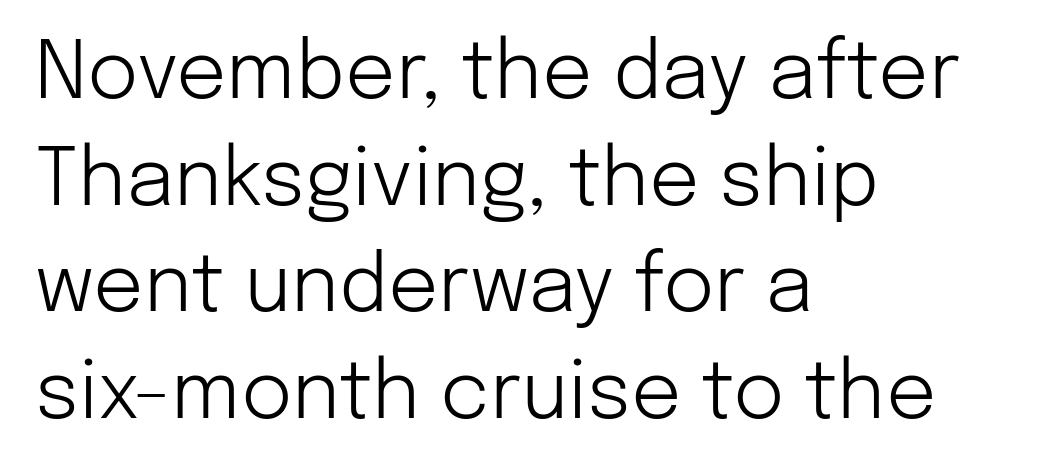
{"serif": "no", "italic": "no", "bold": "no", "weight": "light", "width": "normal", "stroke_contrast": "low", "x_height": "medium", "monospaced": "no", "underline": "no", "align": "left", "line_spacing": "normal", "line_spacing_ratio": 1.35, "letter_spacing": "normal", "letter_spacing_em": 0.0, "glyph_px": 79}
